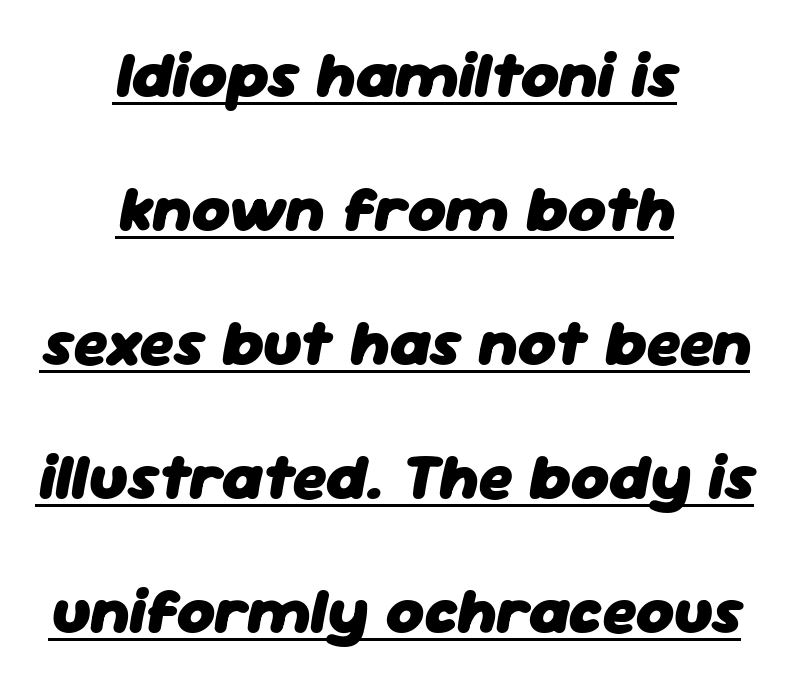
Q: Is the text bold? A: Yes.
Q: Is the text italic (slanted)? A: Yes, it leans right by about 11 degrees.
Q: Is the text underlined? A: Yes.
Q: How is the paragraph aligned? A: Centered.
Q: Is the spacing between letters normal or unusually wide? A: Normal.
Q: Is the spacing between lines tight, normal or loose? A: Loose.
Q: Width (condensed, normal, or wide)? A: Normal.
Q: Stroke contrast? A: Low.
Q: x-height? A: Medium.
Q: Monospaced? A: No.
